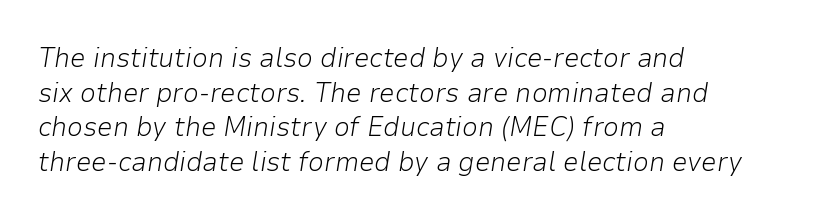
Stem width sits at or under what a default text font uses. Alignment: flush left. A typesetter would call this proportional, since set widths differ per character. The foot of each line stays bare and open. The text carries the slant typical of an italic or oblique font. Inter-character spacing is left at the font's built-in metrics.
